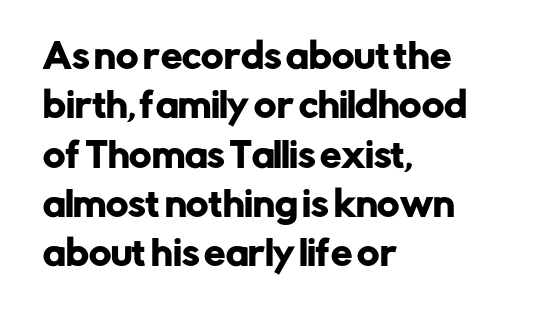
{"serif": "no", "italic": "no", "width": "normal", "stroke_contrast": "low", "x_height": "medium", "monospaced": "no", "underline": "no", "align": "left", "line_spacing": "normal", "line_spacing_ratio": 1.45, "letter_spacing": "normal", "letter_spacing_em": 0.0, "glyph_px": 34}
